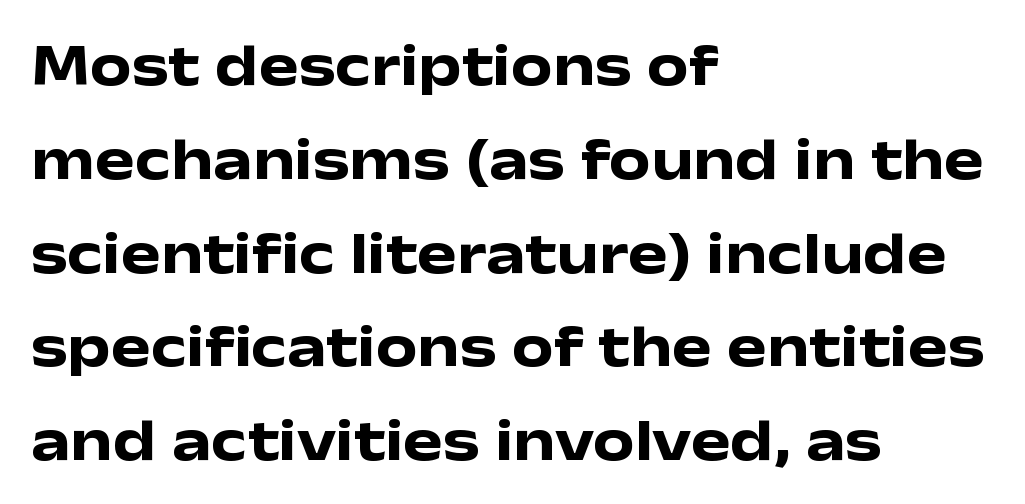
The image shows 59 px heavy, wide sans-serif type, upright; set left-aligned, normal line spacing (1.59x), normal letter spacing, not underlined; low stroke contrast and a medium x-height.
